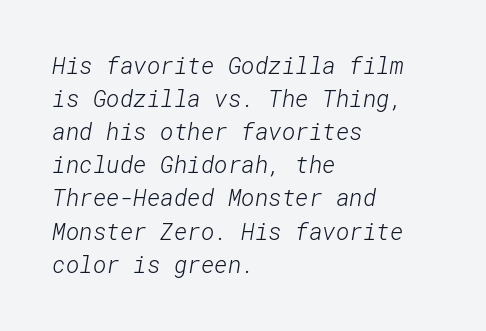
{"bold": "no", "underline": "no", "align": "left", "line_spacing": "normal", "line_spacing_ratio": 1.44, "letter_spacing": "normal", "letter_spacing_em": 0.0, "glyph_px": 23}
